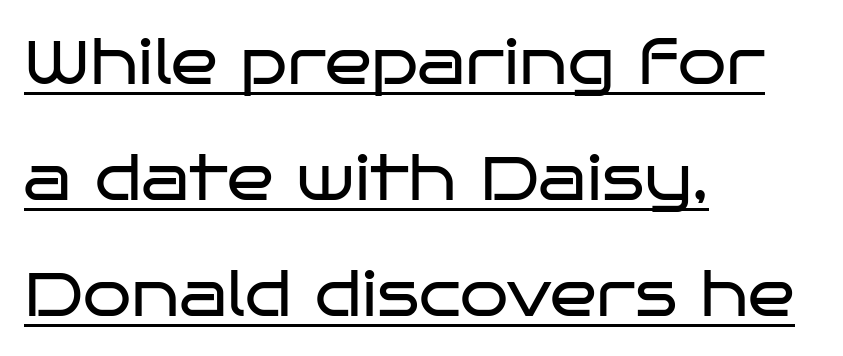
{"serif": "no", "italic": "no", "bold": "no", "weight": "regular", "width": "wide", "stroke_contrast": "low", "x_height": "large", "monospaced": "no", "underline": "yes", "align": "left", "line_spacing_ratio": 1.87, "letter_spacing": "normal", "letter_spacing_em": 0.0, "glyph_px": 62}
